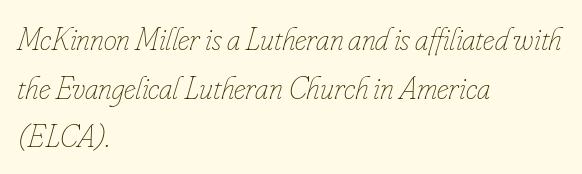
{"italic": "yes", "lean": "right", "slant_degrees": 16, "bold": "no", "weight": "thin", "width": "condensed", "stroke_contrast": "low", "x_height": "small", "monospaced": "no", "underline": "no", "align": "left", "line_spacing": "normal", "line_spacing_ratio": 1.47, "letter_spacing": "normal", "letter_spacing_em": 0.0, "glyph_px": 33}
